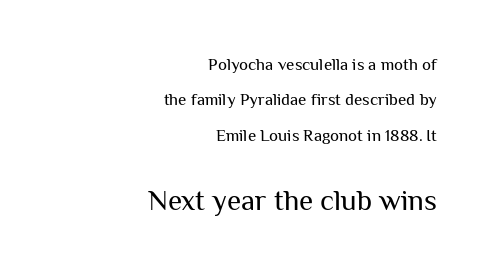
{"serif": "no", "italic": "no", "bold": "no", "weight": "regular", "width": "normal", "stroke_contrast": "medium", "x_height": "medium", "monospaced": "no", "underline": "no", "align": "right", "line_spacing": "loose", "line_spacing_ratio": 2.08, "letter_spacing": "normal", "letter_spacing_em": 0.0, "larger_block": "second", "size_ratio": 1.71, "glyph_px": 29}
